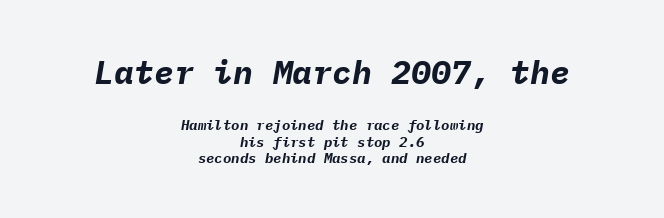
The image shows 33 px bold type, italic (leaning right), monospaced; set centered, line spacing 1.18x, normal letter spacing, not underlined; the first (top) block is 2.36x larger; low stroke contrast and a medium x-height.
